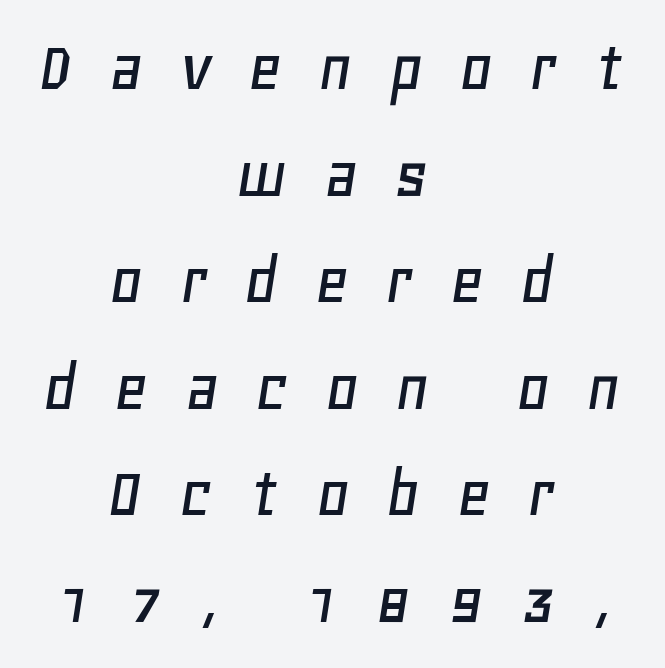
Q: Is the text italic (slanted)? A: Yes, it leans right by about 11 degrees.
Q: Is the text underlined? A: No.
Q: How is the paragraph aligned? A: Centered.
Q: Is the spacing between letters normal or unusually wide? A: Unusually wide.
Q: Is the spacing between lines tight, normal or loose? A: Normal.
Q: Width (condensed, normal, or wide)? A: Normal.
Q: Stroke contrast? A: Low.
Q: x-height? A: Large.
Q: Monospaced? A: No.
